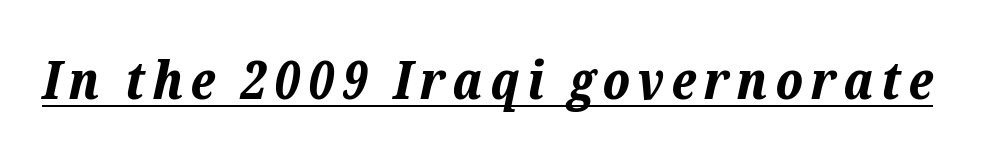
{"italic": "yes", "lean": "right", "slant_degrees": 12, "bold": "yes", "weight": "bold", "width": "normal", "stroke_contrast": "low", "x_height": "medium", "monospaced": "no", "underline": "yes", "glyph_px": 53}
